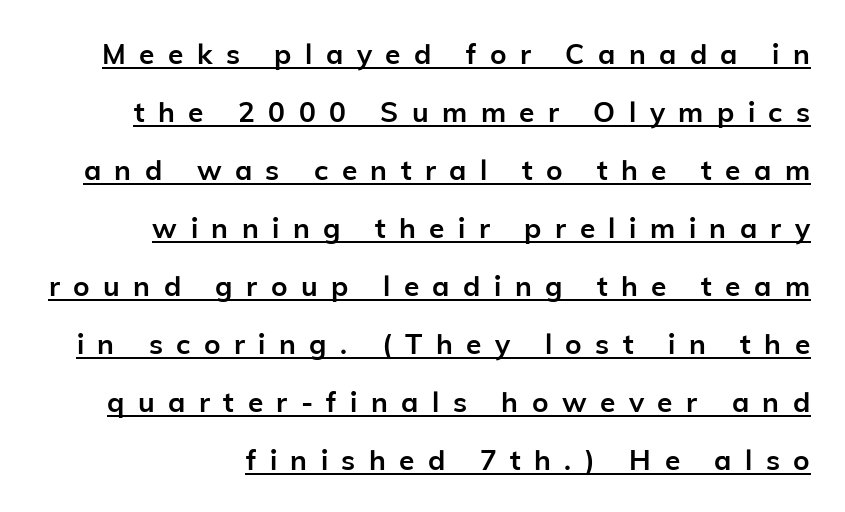
Typesetter's note: full bold, strokes at maximum text heaviness. The lettering holds an erect, upright posture throughout. A typesetter would call this proportional, since set widths differ per character. Baseline-to-baseline distance is far greater than the letter height. The lines in this sample share a right terminus and differ only in where they begin. Descenders here cross a horizontal rule under the line.
